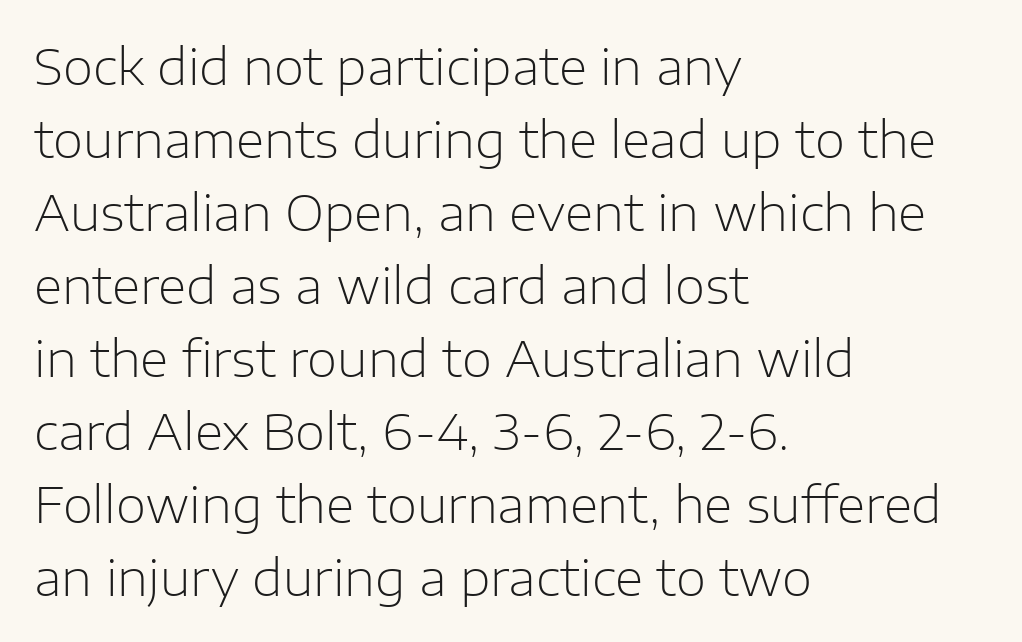
The typeface has the unassuming heft of standard copy or less. No italicization has been applied; the sample stays upright. Line beginnings align vertically; line endings do not. Between one letter and the next there's only the usual sliver of space. Each new line begins a customary step beneath the previous one. The typeface chosen for these lines omits serifs.
